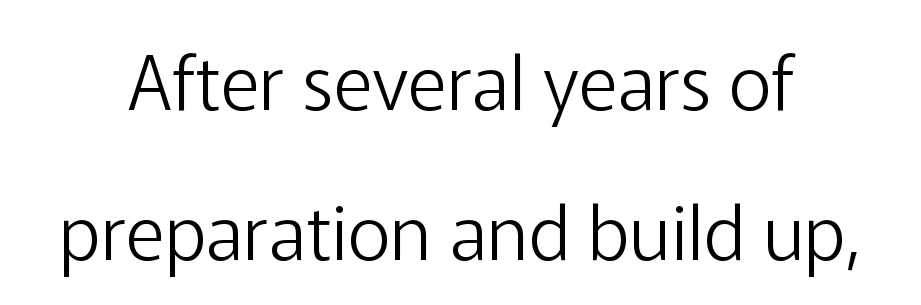
The image shows 75 px light sans-serif type, upright; set loose line spacing (2.0x), normal letter spacing, not underlined; low stroke contrast and a medium x-height.
